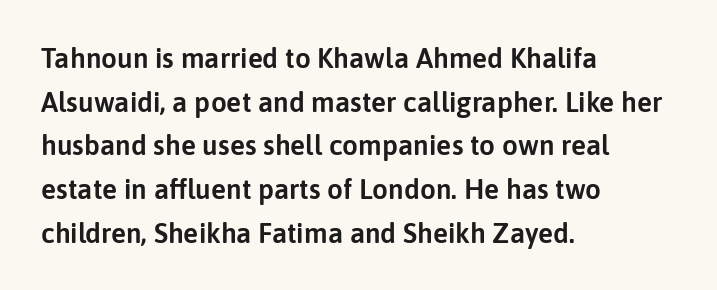
{"serif": "no", "italic": "no", "width": "normal", "stroke_contrast": "low", "x_height": "medium", "monospaced": "no", "underline": "no", "align": "left", "line_spacing": "normal", "line_spacing_ratio": 1.56, "letter_spacing": "normal", "letter_spacing_em": 0.0, "glyph_px": 28}
